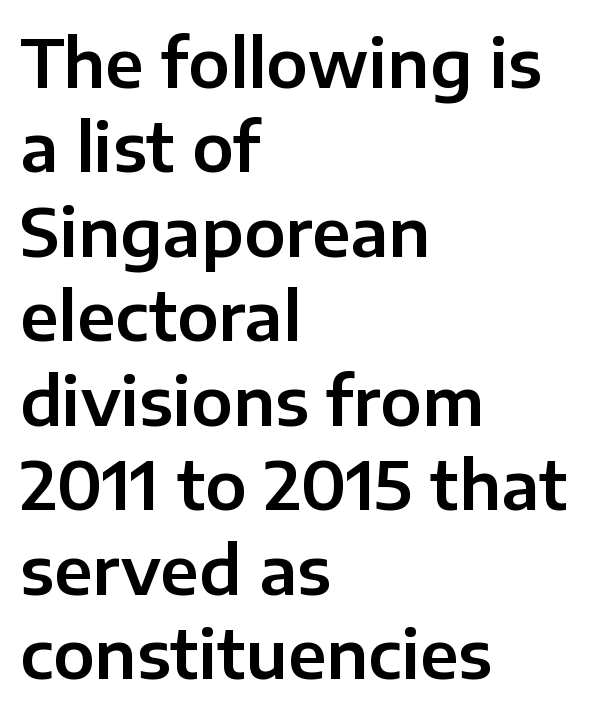
{"serif": "no", "italic": "no", "width": "normal", "stroke_contrast": "low", "x_height": "medium", "monospaced": "no", "underline": "no", "align": "left", "line_spacing": "normal", "line_spacing_ratio": 1.28, "letter_spacing": "normal", "letter_spacing_em": 0.0, "glyph_px": 66}
